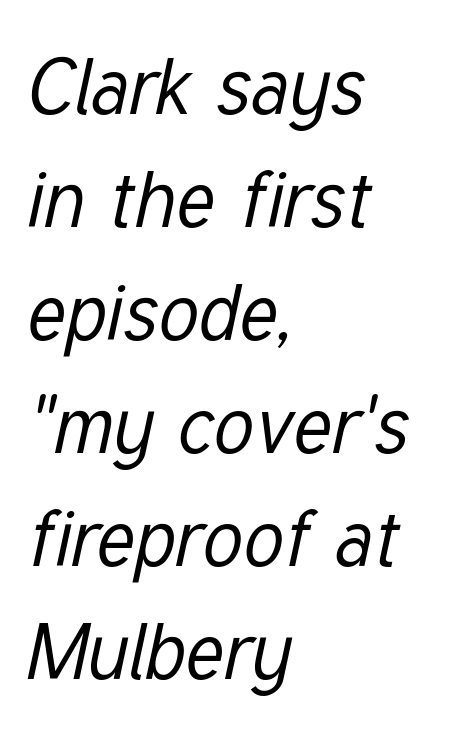
The image shows 79 px regular-weight, condensed type, italic (leaning right); set left-aligned, normal line spacing (1.43x), normal letter spacing, not underlined; low stroke contrast and a medium x-height.
